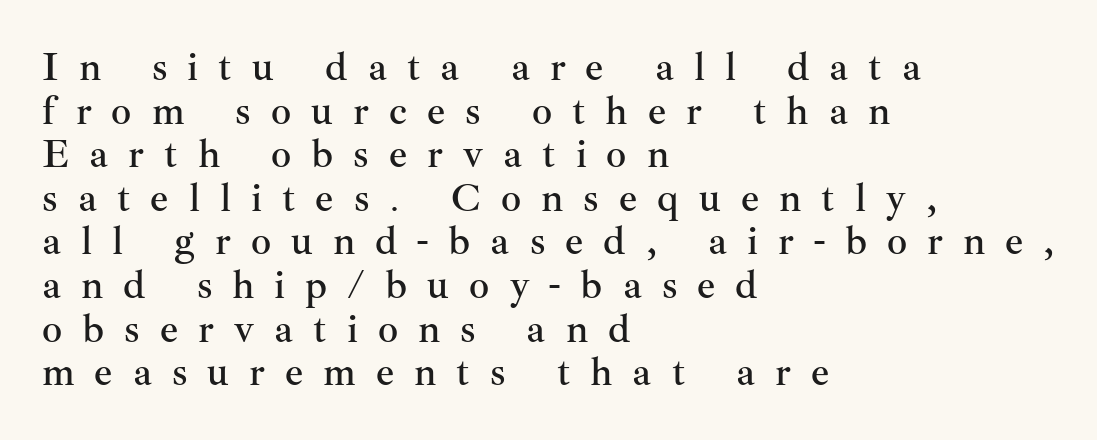
The image shows 40 px serif type, upright; set left-aligned, tight line spacing (1.09x), unusually wide letter spacing (+0.5 em), not underlined; medium stroke contrast and a small x-height.
